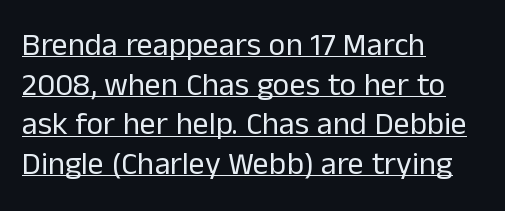
{"serif": "no", "italic": "no", "bold": "no", "weight": "regular", "width": "normal", "stroke_contrast": "low", "x_height": "medium", "monospaced": "no", "underline": "yes", "align": "left", "line_spacing_ratio": 1.24, "letter_spacing": "normal", "letter_spacing_em": 0.0, "glyph_px": 32}
